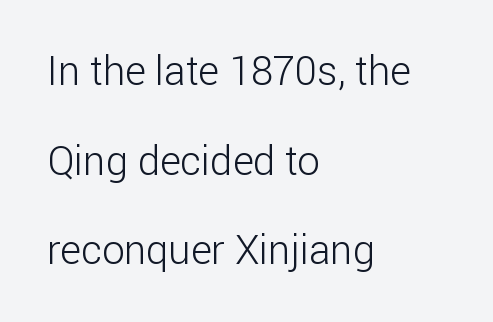
{"serif": "no", "italic": "no", "bold": "no", "weight": "light", "width": "normal", "stroke_contrast": "low", "x_height": "medium", "monospaced": "no", "underline": "no", "align": "left", "line_spacing": "loose", "line_spacing_ratio": 2.24, "letter_spacing": "normal", "letter_spacing_em": 0.0, "glyph_px": 40}
